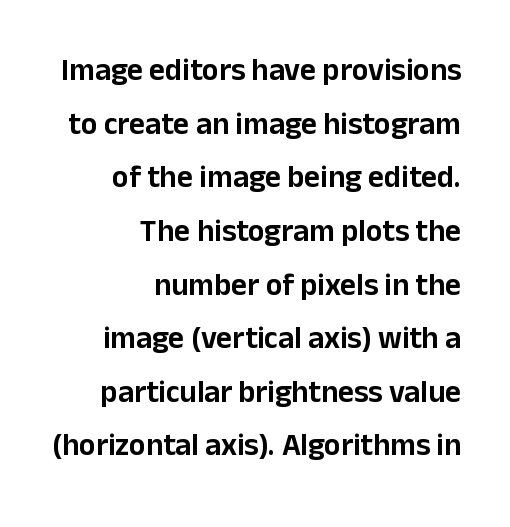
Observe the absence of serifs on each vertical stroke in this sample. Has an underline been added? It has not. Is this a fixed-width face? No — the glyphs have proportional, varying widths. Every row of glyphs terminates at an identical x-position on the right. Students, note that the glyphs here touch the page at normal intervals. Does the lettering tilt? It doesn't — this is upright.
